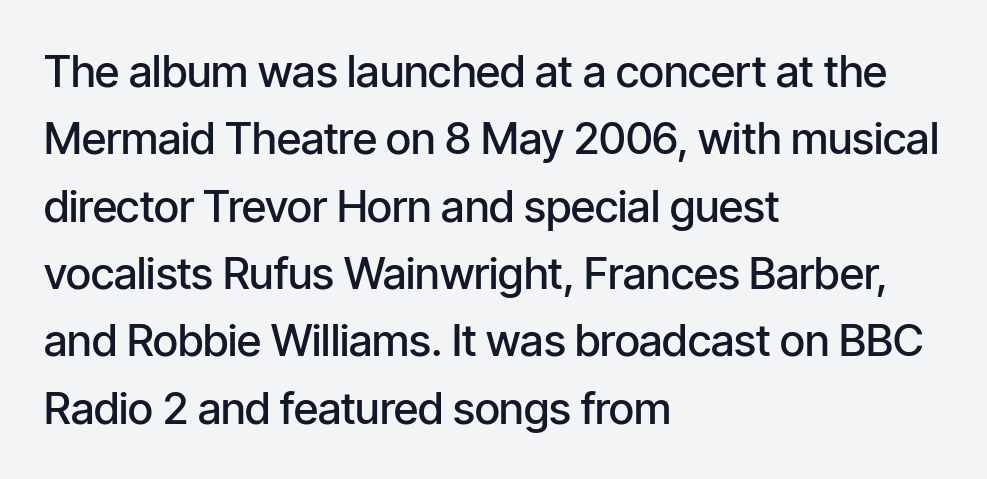
{"serif": "no", "italic": "no", "bold": "semi", "weight": "semibold", "width": "condensed", "stroke_contrast": "low", "x_height": "medium", "monospaced": "no", "underline": "no", "align": "left", "line_spacing": "normal", "line_spacing_ratio": 1.53, "letter_spacing": "normal", "letter_spacing_em": 0.0, "glyph_px": 44}
